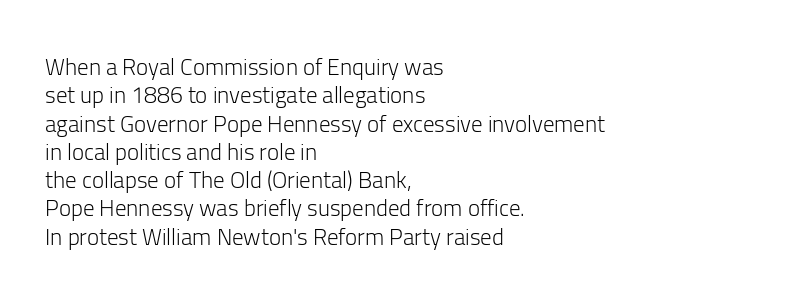
The image shows 23 px text type, upright; set left-aligned, line spacing 1.23x, normal letter spacing, not underlined.
